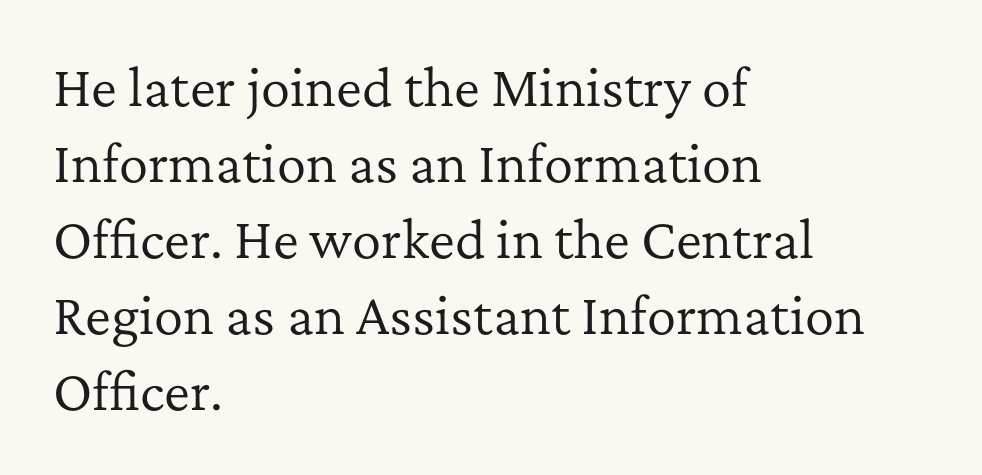
{"serif": "yes", "italic": "no", "bold": "no", "weight": "regular", "width": "normal", "stroke_contrast": "low", "x_height": "medium", "monospaced": "no", "underline": "no", "align": "left", "line_spacing": "normal", "line_spacing_ratio": 1.55, "letter_spacing": "normal", "letter_spacing_em": 0.0, "glyph_px": 49}
